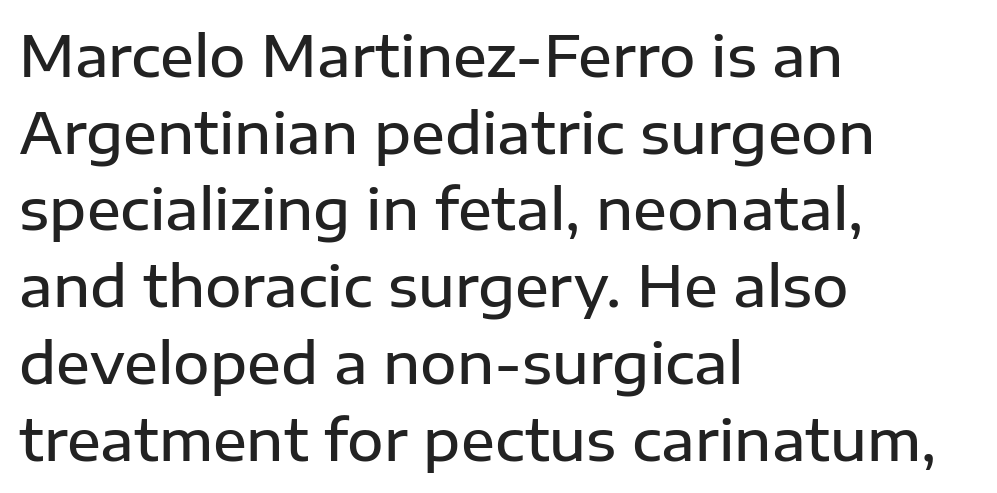
Q: Is the text bold? A: Semi-bold.
Q: Is the text italic (slanted)? A: No, it is upright.
Q: Is the typeface a serif or a sans-serif typeface? A: Sans-serif.
Q: Is the text underlined? A: No.
Q: How is the paragraph aligned? A: Left-aligned.
Q: Is the spacing between letters normal or unusually wide? A: Normal.
Q: Is the spacing between lines tight, normal or loose? A: Normal.
Q: Width (condensed, normal, or wide)? A: Normal.
Q: Stroke contrast? A: Low.
Q: x-height? A: Medium.
Q: Monospaced? A: No.
